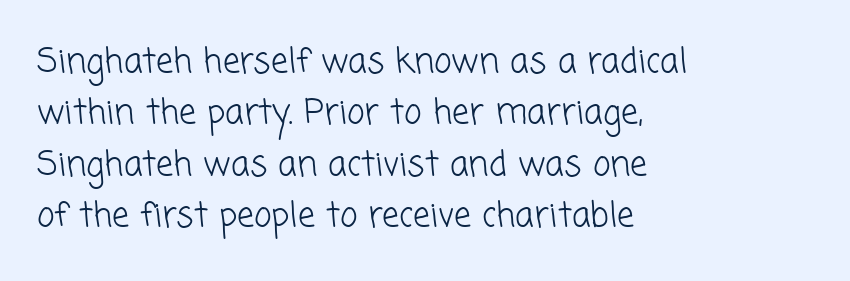
Q: Is the text bold? A: No.
Q: Is the typeface a serif or a sans-serif typeface? A: Sans-serif.
Q: Is the text underlined? A: No.
Q: How is the paragraph aligned? A: Left-aligned.
Q: Is the spacing between letters normal or unusually wide? A: Normal.
Q: Is the spacing between lines tight, normal or loose? A: Normal.
Q: Width (condensed, normal, or wide)? A: Normal.
Q: Stroke contrast? A: Low.
Q: x-height? A: Medium.
Q: Monospaced? A: No.
